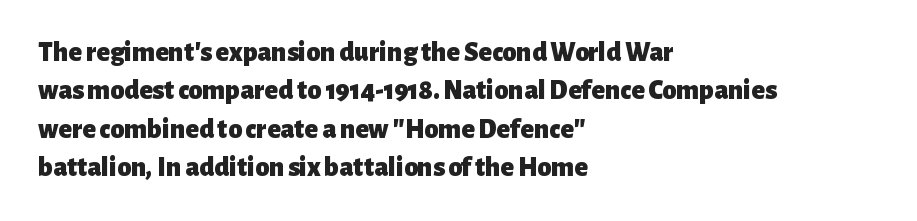
The image shows 28 px heavy sans-serif type, upright; set left-aligned, normal line spacing (1.37x), normal letter spacing, not underlined; low stroke contrast and a medium x-height.
